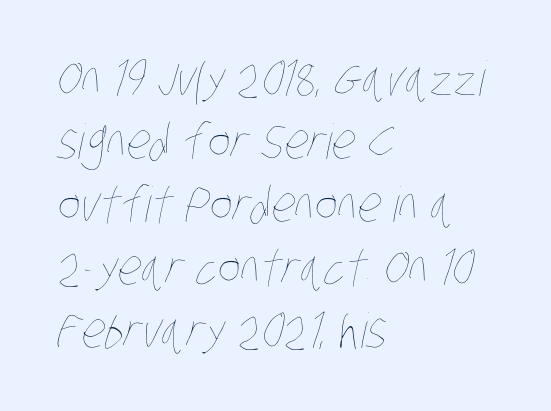
{"bold": "no", "weight": "thin", "width": "condensed", "stroke_contrast": "low", "x_height": "large", "monospaced": "no", "underline": "no", "align": "left", "line_spacing": "normal", "line_spacing_ratio": 1.31, "letter_spacing": "normal", "letter_spacing_em": 0.0, "glyph_px": 48}
